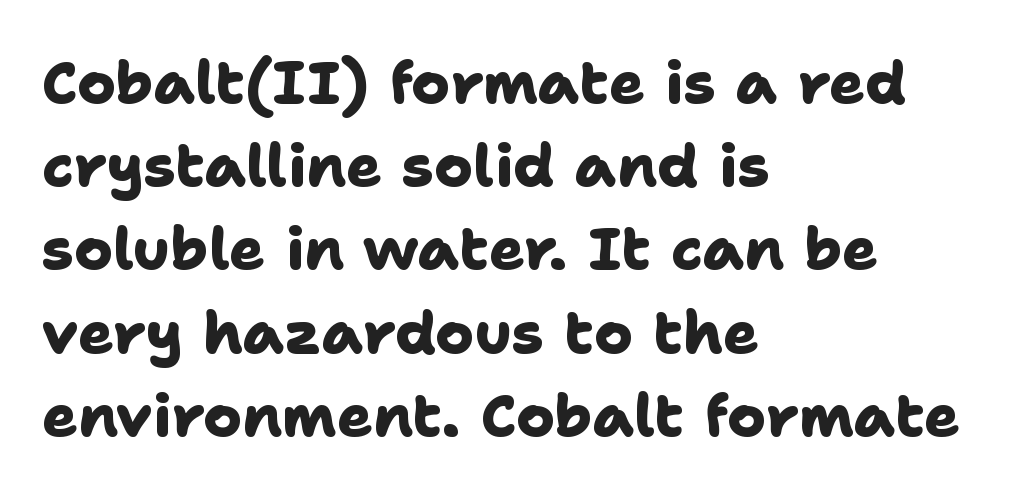
Q: Is the text bold? A: Yes.
Q: Is the typeface a serif or a sans-serif typeface? A: Sans-serif.
Q: Is the text underlined? A: No.
Q: How is the paragraph aligned? A: Left-aligned.
Q: Is the spacing between letters normal or unusually wide? A: Normal.
Q: Is the spacing between lines tight, normal or loose? A: Normal.
Q: Width (condensed, normal, or wide)? A: Normal.
Q: Stroke contrast? A: Low.
Q: x-height? A: Medium.
Q: Monospaced? A: No.
